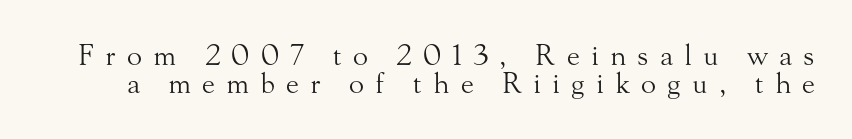
The image shows 28 px light serif type, upright; set tight line spacing (0.99x), unusually wide letter spacing (+0.4 em), not underlined; medium stroke contrast and a small x-height.
